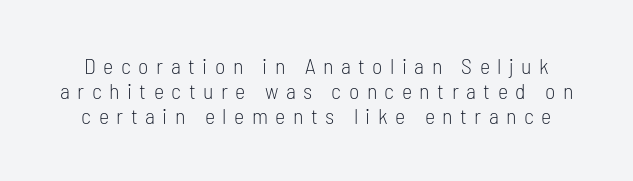
Q: Is the text bold? A: No.
Q: Is the text italic (slanted)? A: No, it is upright.
Q: Is the text underlined? A: No.
Q: Is the spacing between letters normal or unusually wide? A: Unusually wide.
Q: Is the spacing between lines tight, normal or loose? A: Tight.
